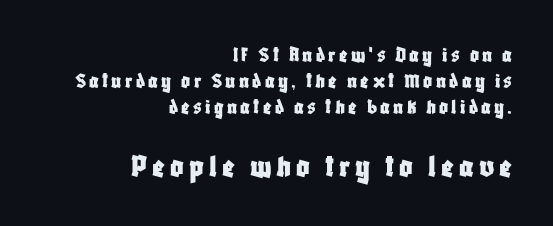
The image shows 33 px condensed sans-serif type, upright; set right-aligned, line spacing 1.19x, not underlined; the second (bottom) block is 1.5x larger; low stroke contrast and a large x-height.
